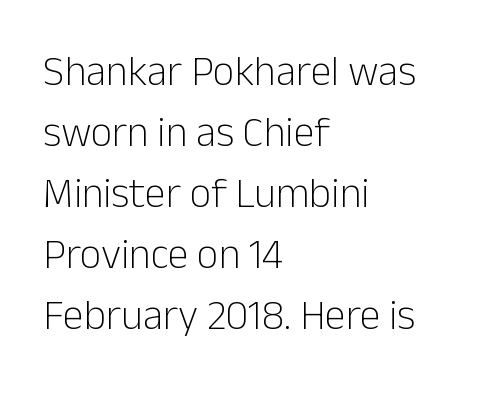
{"serif": "no", "italic": "no", "bold": "no", "weight": "light", "width": "normal", "stroke_contrast": "low", "x_height": "medium", "monospaced": "no", "underline": "no", "align": "left", "line_spacing": "normal", "line_spacing_ratio": 1.45, "letter_spacing": "normal", "letter_spacing_em": 0.0, "glyph_px": 42}
